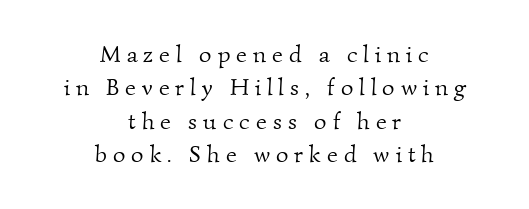
{"bold": "no", "underline": "no", "align": "center", "line_spacing": "normal", "line_spacing_ratio": 1.39, "letter_spacing": "wide", "letter_spacing_em": 0.25, "glyph_px": 24}
